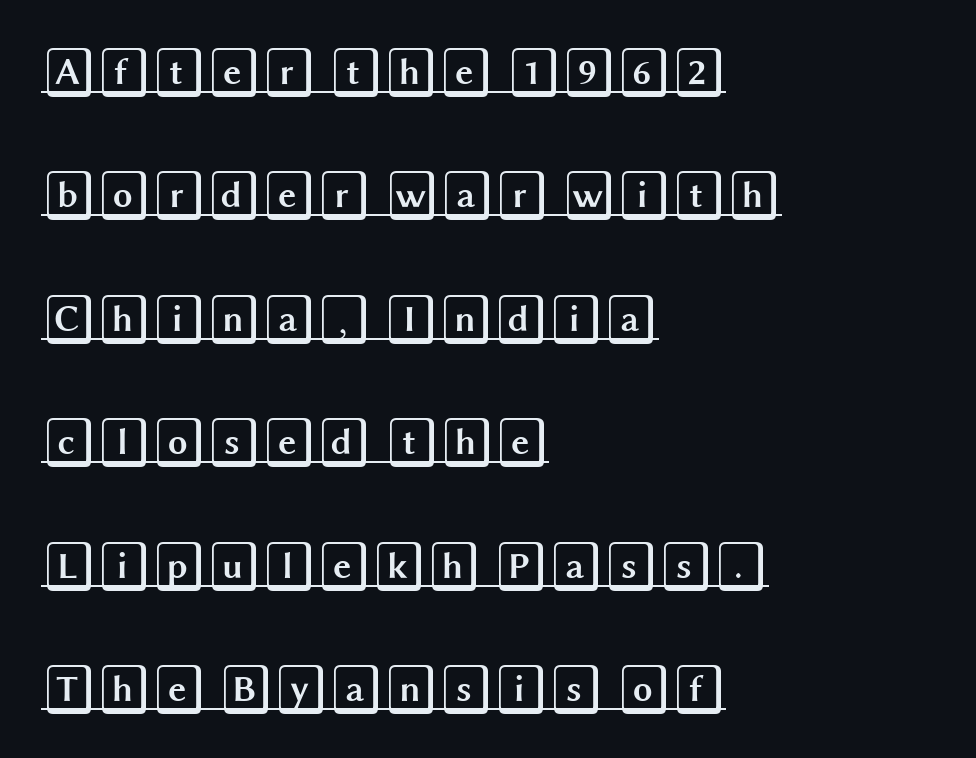
Q: Is the text italic (slanted)? A: No, it is upright.
Q: Is the text underlined? A: Yes.
Q: How is the paragraph aligned? A: Left-aligned.
Q: Is the spacing between letters normal or unusually wide? A: Normal.
Q: Is the spacing between lines tight, normal or loose? A: Loose.
Q: Width (condensed, normal, or wide)? A: Wide.
Q: x-height? A: Large.
